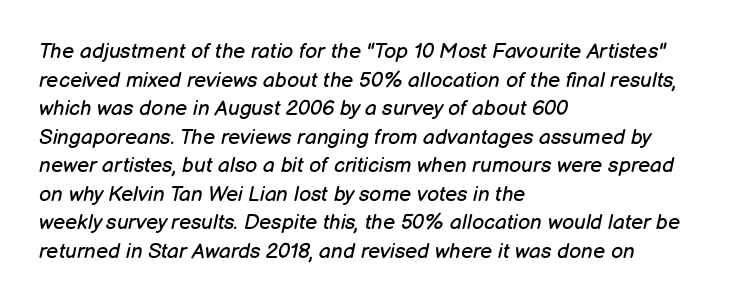
{"italic": "yes", "lean": "right", "slant_degrees": 12, "bold": "no", "underline": "no", "align": "left", "line_spacing": "normal", "line_spacing_ratio": 1.36, "letter_spacing": "normal", "letter_spacing_em": 0.0, "glyph_px": 21}
